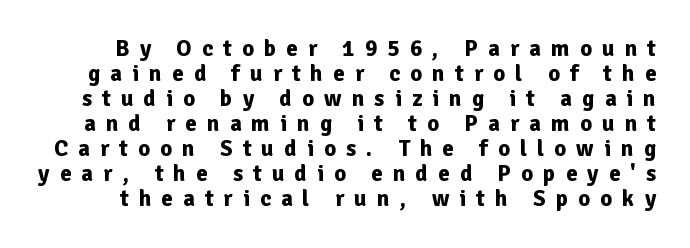
{"italic": "no", "bold": "yes", "underline": "no", "line_spacing": "tight", "line_spacing_ratio": 1.09, "letter_spacing": "wide", "letter_spacing_em": 0.44, "glyph_px": 23}
